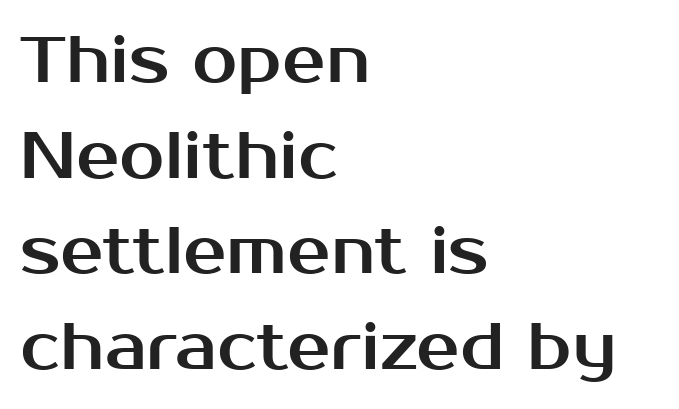
{"serif": "no", "italic": "no", "width": "normal", "stroke_contrast": "medium", "x_height": "medium", "monospaced": "no", "underline": "no", "align": "left", "line_spacing": "normal", "line_spacing_ratio": 1.47, "letter_spacing": "normal", "letter_spacing_em": 0.0, "glyph_px": 65}
